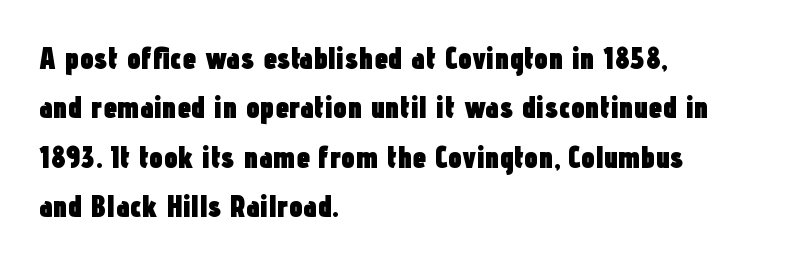
{"serif": "no", "italic": "no", "bold": "yes", "weight": "heavy", "width": "condensed", "stroke_contrast": "low", "x_height": "medium", "monospaced": "no", "underline": "no", "align": "left", "line_spacing": "normal", "line_spacing_ratio": 1.59, "letter_spacing": "normal", "letter_spacing_em": 0.0, "glyph_px": 31}
